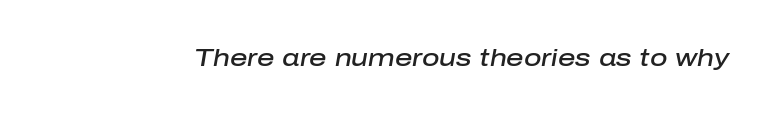
The image shows 24 px text type, italic (leaning right); set normal letter spacing, not underlined.
